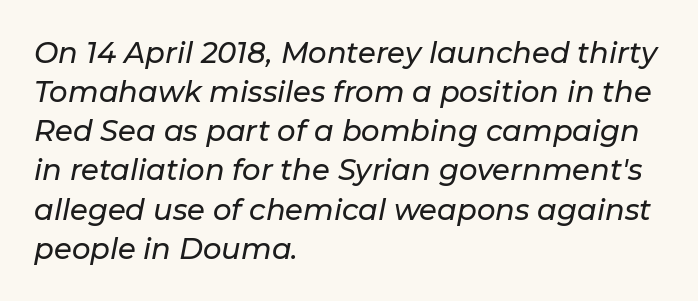
The image shows 29 px text type, italic (leaning right); set left-aligned, normal line spacing (1.35x), normal letter spacing, not underlined; low stroke contrast and a medium x-height.
